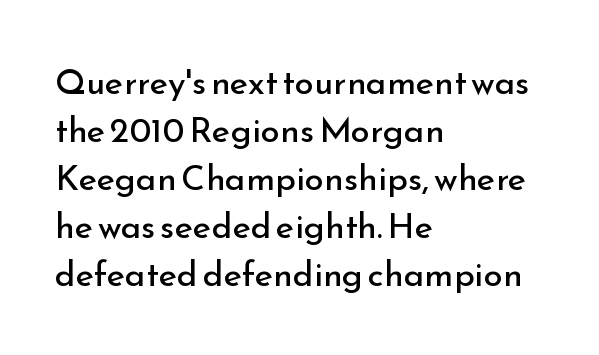
Nobody drew a line under any word here. The letters advance in unequal steps, a hallmark of proportional type. Vertical strokes here are truly vertical. The font sits on the lighter half of the weight spectrum, regular included. The lines are quadded left. The passage shown has conventional tracking throughout.
